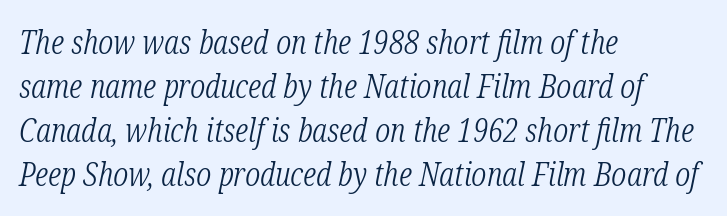
The image shows 32 px light, condensed serif type, italic (leaning right); set left-aligned, normal line spacing (1.38x), normal letter spacing, not underlined; low stroke contrast and a medium x-height.
